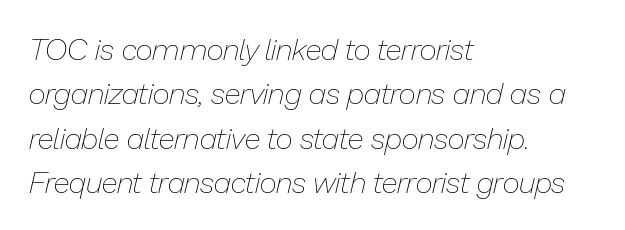
Stems and bowls with no extra thickness — not bold. Between one letter and the next there's only the usual sliver of space. The typesetter chose a ragged-right arrangement here. These lines are rendered in a variable-pitch font. Any mark beneath the type? The region is blank.
